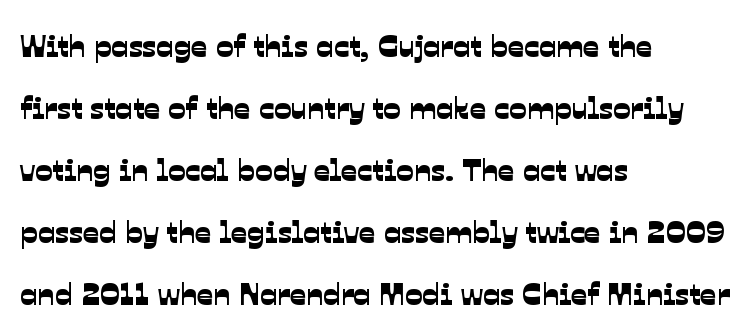
The passage shown is typed in a proportional face where columns would drift. The space directly below the letters is spotless. The text block is weighted toward the left margin, trailing off unevenly rightward. The tracking reads as untouched default to a designer's eye. The designer went with a sans here, leaving each stem footless. The lines are spread far apart with generous leading.
